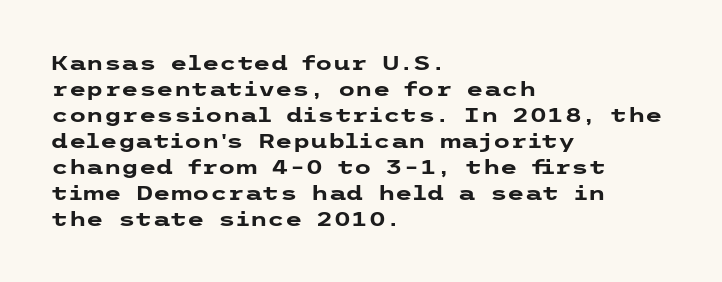
The lettering holds an erect, upright posture throughout. The text block is weighted toward the left margin, trailing off unevenly rightward. The strokes are fattened all the way to bold. Bare-footed words on every line.
